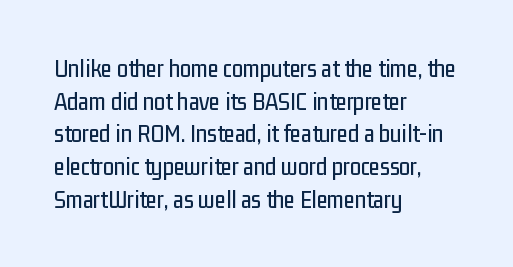
The tracking reads as untouched default to a designer's eye. Has an underline been added? It has not. Where is the straight margin? On the left. A typesetter would call this leading conventional body-copy spacing.
